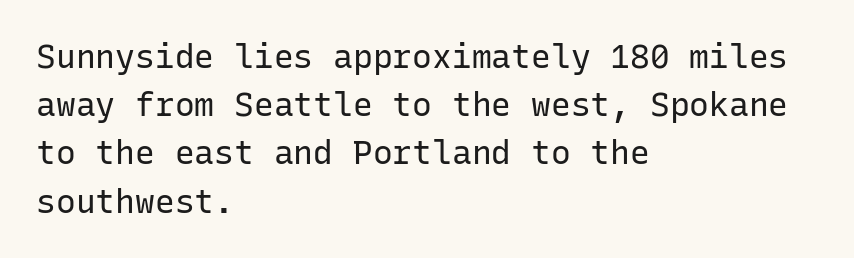
Monospaced: the letters line up in strict vertical columns. The horizontal fit of the characters is conventional and even. Honestly, the row spacing looks completely unremarkable. Observe the absence of serifs on each vertical stroke in this sample. Honestly, there is no underline to notice here at all.
